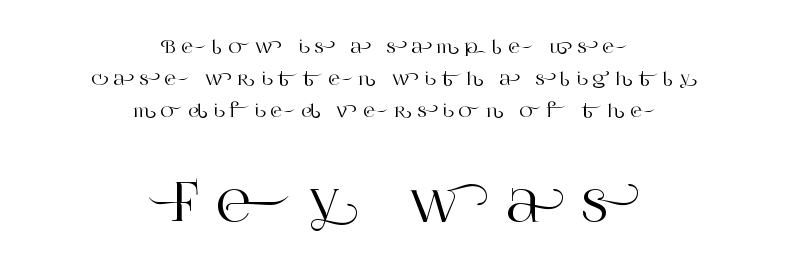
Q: Is the text italic (slanted)? A: No, it is upright.
Q: Is the typeface a serif or a sans-serif typeface? A: Serif.
Q: Is the text underlined? A: No.
Q: How is the paragraph aligned? A: Centered.
Q: Is the spacing between letters normal or unusually wide? A: Unusually wide.
Q: Which block of text is set in a larger size, the first (top) or the second (bottom)? A: The second (bottom) one.
Q: Width (condensed, normal, or wide)? A: Normal.
Q: Stroke contrast? A: High.
Q: x-height? A: Large.
Q: Monospaced? A: No.
